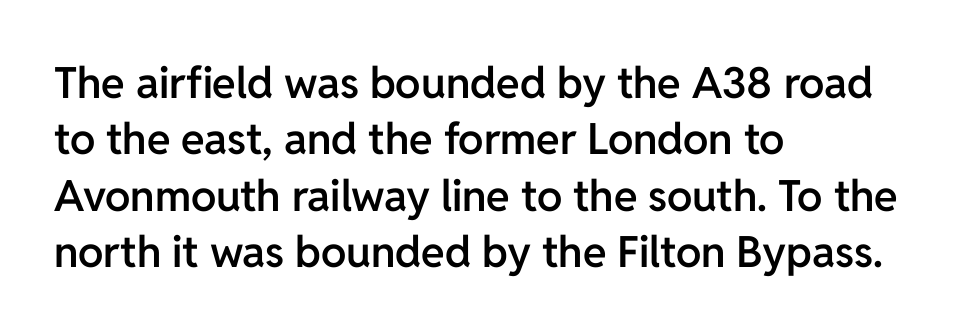
The passage is arranged the way most books set body copy — flush left. Bold? Not quite — semibold, heavier than regular but stopping short. Notice how descenders clear the ascenders below comfortably — that's standard leading. Posture: straight, roman, zero tilt.
